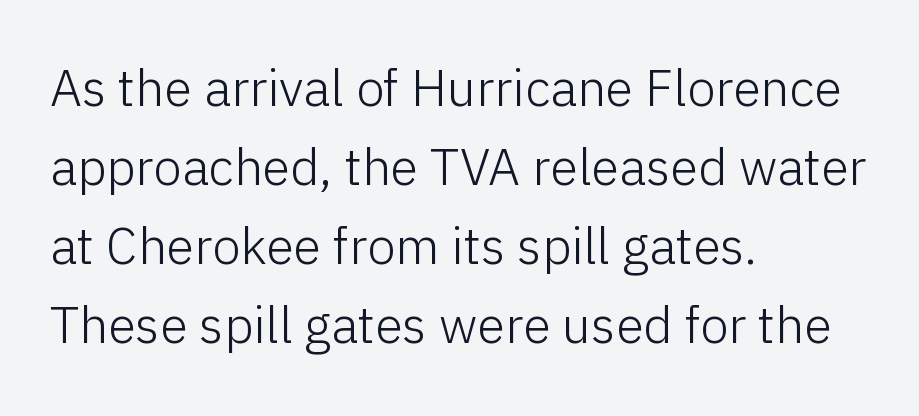
{"serif": "no", "italic": "no", "bold": "no", "weight": "light", "width": "normal", "stroke_contrast": "low", "x_height": "medium", "monospaced": "no", "underline": "no", "align": "left", "line_spacing": "normal", "line_spacing_ratio": 1.55, "letter_spacing": "normal", "letter_spacing_em": 0.0, "glyph_px": 51}
